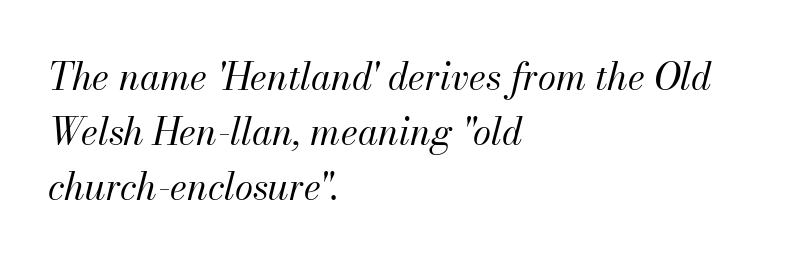
The image shows 37 px regular-weight type, italic (leaning right); set left-aligned, normal line spacing (1.48x), normal letter spacing, not underlined; medium stroke contrast and a small x-height.
